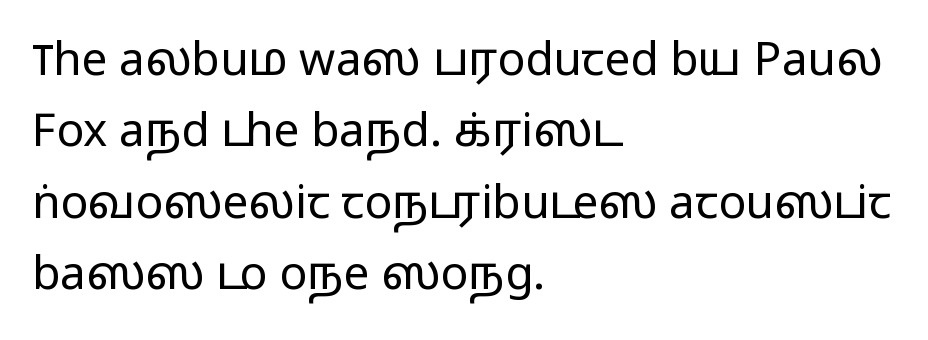
The image shows 46 px light, wide sans-serif type, upright; set left-aligned, normal line spacing (1.55x), normal letter spacing, not underlined; low stroke contrast and a medium x-height.
